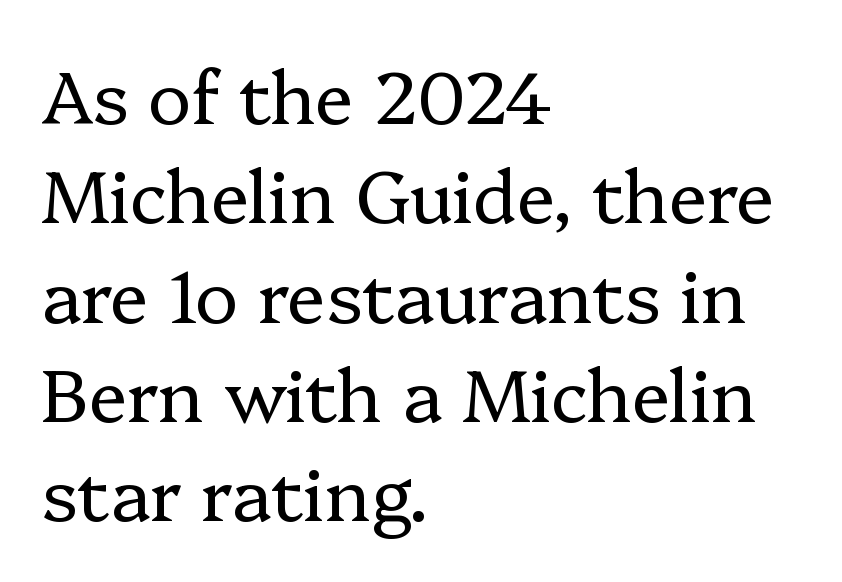
{"serif": "yes", "italic": "no", "bold": "no", "weight": "regular", "width": "normal", "stroke_contrast": "low", "x_height": "medium", "monospaced": "no", "underline": "no", "align": "left", "line_spacing": "normal", "line_spacing_ratio": 1.36, "letter_spacing": "normal", "letter_spacing_em": 0.0, "glyph_px": 73}
